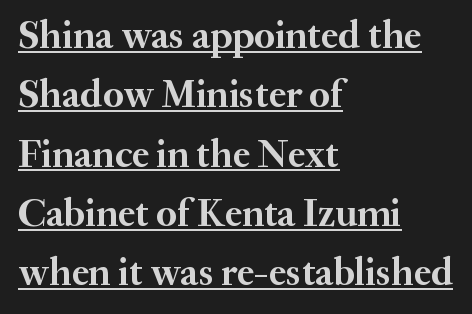
Q: Is the text bold? A: Yes.
Q: Is the text italic (slanted)? A: No, it is upright.
Q: Is the typeface a serif or a sans-serif typeface? A: Serif.
Q: Is the text underlined? A: Yes.
Q: How is the paragraph aligned? A: Left-aligned.
Q: Is the spacing between letters normal or unusually wide? A: Normal.
Q: Is the spacing between lines tight, normal or loose? A: Normal.
Q: Width (condensed, normal, or wide)? A: Normal.
Q: Stroke contrast? A: Medium.
Q: x-height? A: Small.
Q: Monospaced? A: No.
